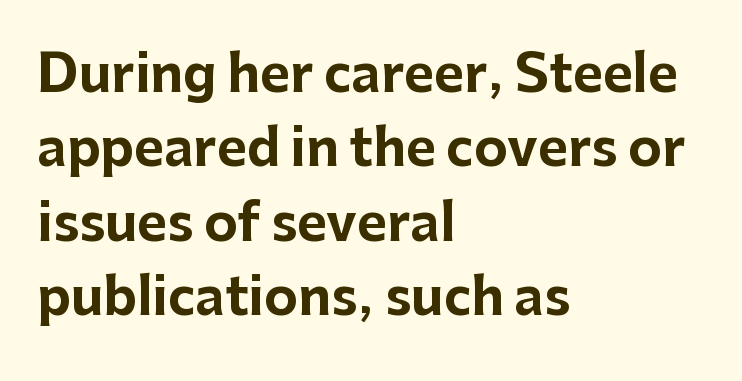
What stands out about the letter spacing? Nothing — it is the standard amount. This sample has the flowing, uneven cadence of proportional lettering. Notice how descenders clear the ascenders below comfortably — that's standard leading. Typeset ragged right — the left edge is the straight one. Anything drawn beneath the words? Only blank space. The letters stand upright; this is a roman face.
